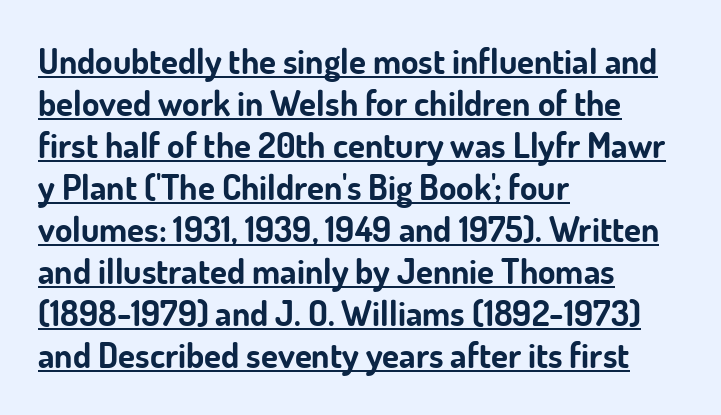
Q: Is the text bold? A: Yes.
Q: Is the text italic (slanted)? A: No, it is upright.
Q: Is the typeface a serif or a sans-serif typeface? A: Sans-serif.
Q: Is the text underlined? A: Yes.
Q: How is the paragraph aligned? A: Left-aligned.
Q: Is the spacing between letters normal or unusually wide? A: Normal.
Q: Width (condensed, normal, or wide)? A: Normal.
Q: Stroke contrast? A: Low.
Q: x-height? A: Small.
Q: Monospaced? A: No.
